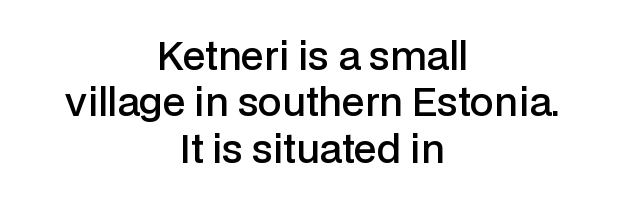
{"serif": "no", "italic": "no", "bold": "semi", "weight": "semibold", "width": "normal", "stroke_contrast": "low", "x_height": "medium", "monospaced": "no", "underline": "no", "align": "center", "line_spacing_ratio": 1.22, "letter_spacing": "normal", "letter_spacing_em": 0.0, "glyph_px": 38}
